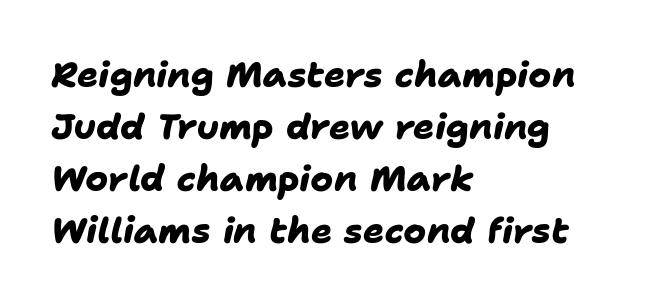
A sans-serif font was chosen for this passage. How would I describe the line gaps? Plain and ordinary. Anything drawn beneath the words? Only blank space. Glyph-to-glyph distance matches everyday printed text. You'd pick this weight for a headline — it's a proper bold. Where is the straight margin? On the left.
